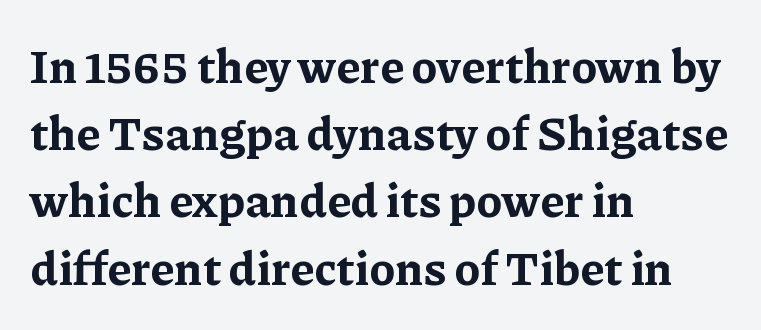
Q: Is the text bold? A: Yes.
Q: Is the text italic (slanted)? A: No, it is upright.
Q: Is the typeface a serif or a sans-serif typeface? A: Serif.
Q: Is the text underlined? A: No.
Q: How is the paragraph aligned? A: Left-aligned.
Q: Is the spacing between letters normal or unusually wide? A: Normal.
Q: Is the spacing between lines tight, normal or loose? A: Normal.
Q: Width (condensed, normal, or wide)? A: Normal.
Q: Stroke contrast? A: Low.
Q: x-height? A: Medium.
Q: Monospaced? A: No.
